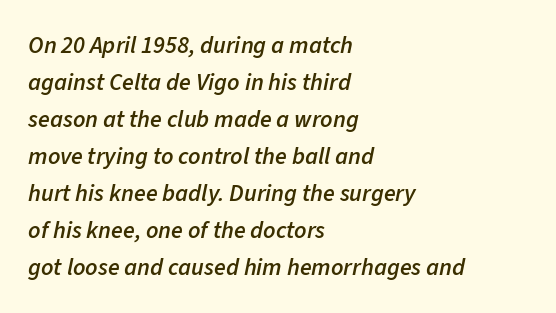
{"italic": "yes", "lean": "right", "slant_degrees": 11, "bold": "semi", "underline": "no", "align": "left", "line_spacing": "normal", "line_spacing_ratio": 1.54, "letter_spacing": "normal", "letter_spacing_em": 0.0, "glyph_px": 24}
